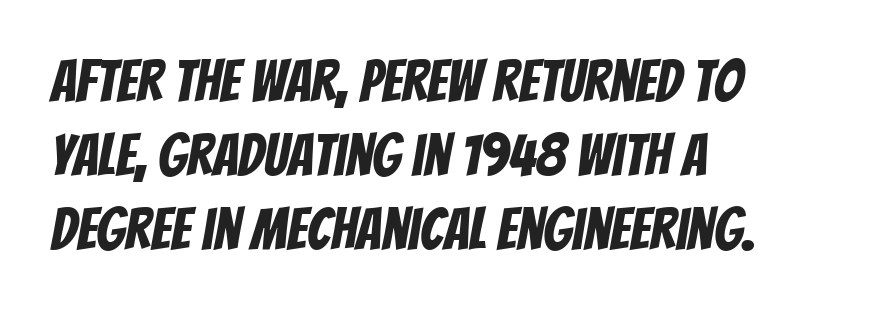
The face used here is a sans, in the tradition of grotesques and geometrics. The paragraph has a hard left edge and a soft right edge. Unmarked baselines from the first word to the last. Horizontal bands of white between lines are of average thickness. Nobody touched the tracking dial on this one.
